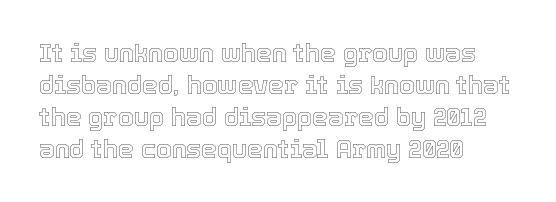
The image shows 25 px text type, upright; set left-aligned, normal line spacing (1.28x), normal letter spacing, not underlined.
